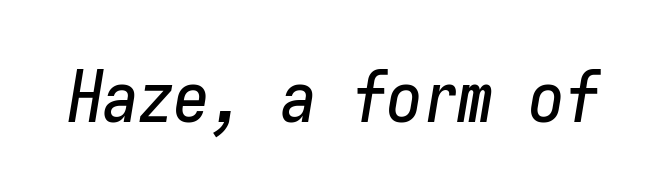
The image shows 71 px condensed type, italic (leaning right), monospaced; set normal letter spacing, not underlined; low stroke contrast and a medium x-height.
